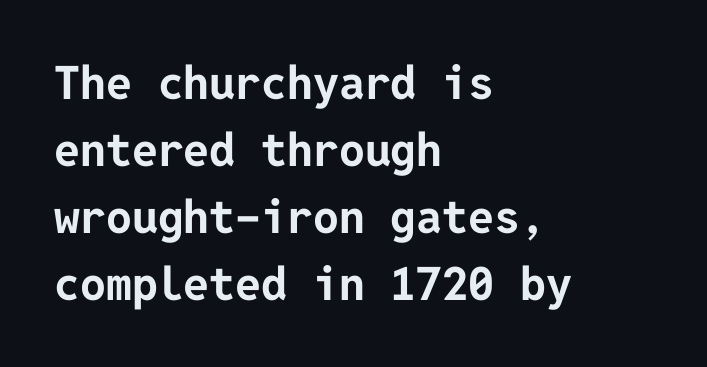
The image shows 46 px bold sans-serif type, upright; set left-aligned, normal line spacing (1.46x), normal letter spacing, not underlined; low stroke contrast and a medium x-height.
